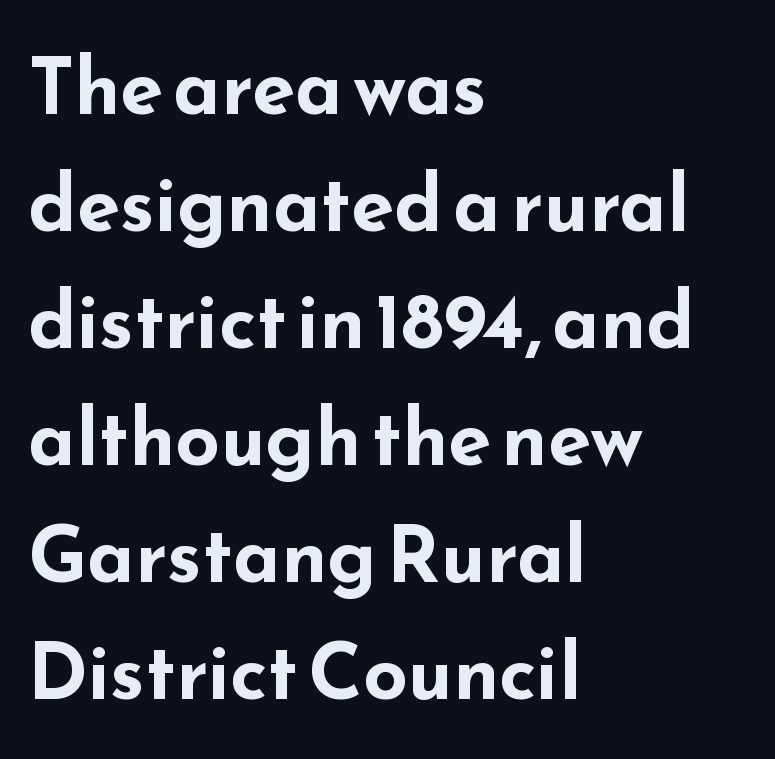
The image shows 78 px bold, wide sans-serif type, upright; set left-aligned, normal line spacing (1.5x), normal letter spacing, not underlined; low stroke contrast and a small x-height.
